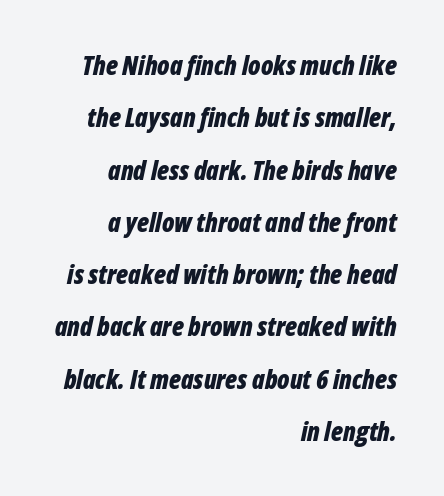
Clear beneath every line of the passage. This sample is right-justified, so line beginnings fall wherever the words allow. Baseline-to-baseline distance is far greater than the letter height. Short note: letters normally spaced. Does the lettering tilt? It does — this is italic.
